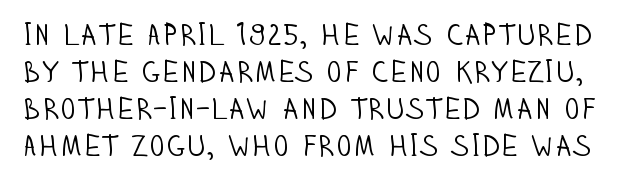
{"serif": "no", "italic": "no", "bold": "no", "weight": "light", "width": "condensed", "stroke_contrast": "low", "x_height": "large", "monospaced": "no", "underline": "no", "line_spacing_ratio": 1.23, "letter_spacing": "normal", "letter_spacing_em": 0.0, "glyph_px": 30}
